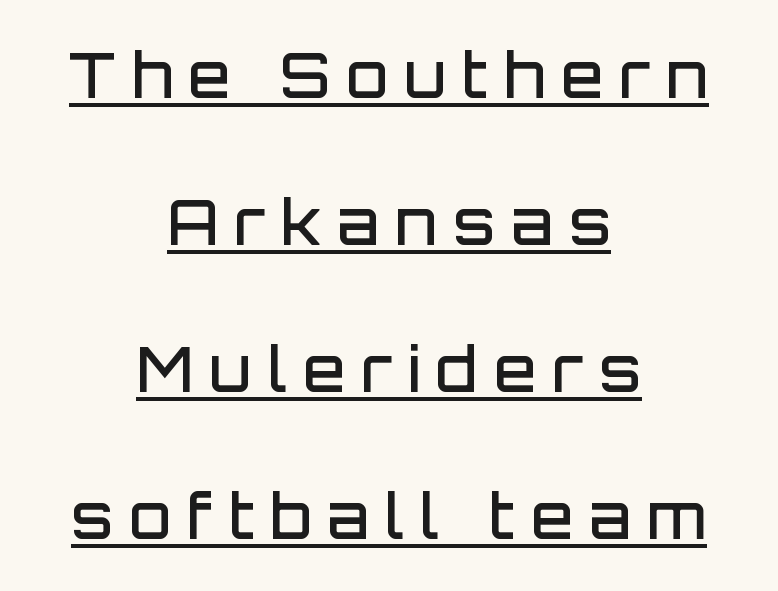
The image shows 61 px semibold sans-serif type, upright; set centered, loose line spacing (2.41x), unusually wide letter spacing (+0.26 em), underlined; low stroke contrast and a large x-height.
